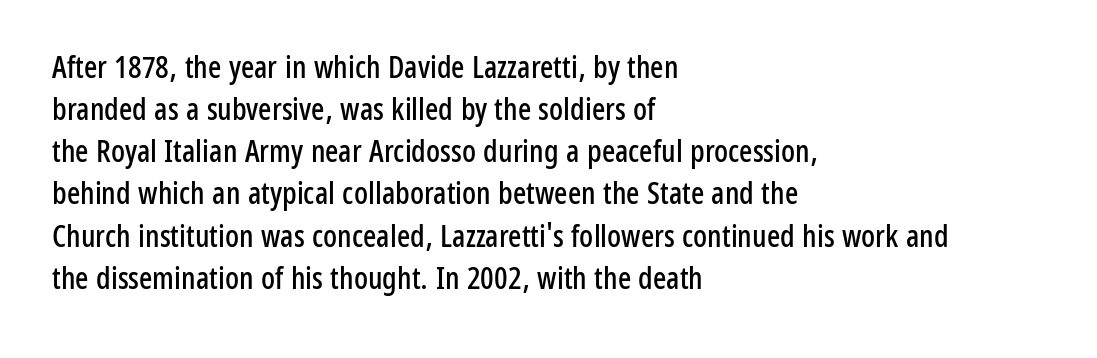
Q: Is the text italic (slanted)? A: No, it is upright.
Q: Is the typeface a serif or a sans-serif typeface? A: Sans-serif.
Q: Is the text underlined? A: No.
Q: How is the paragraph aligned? A: Left-aligned.
Q: Is the spacing between letters normal or unusually wide? A: Normal.
Q: Is the spacing between lines tight, normal or loose? A: Normal.
Q: Width (condensed, normal, or wide)? A: Condensed.
Q: Stroke contrast? A: Low.
Q: x-height? A: Medium.
Q: Monospaced? A: No.
